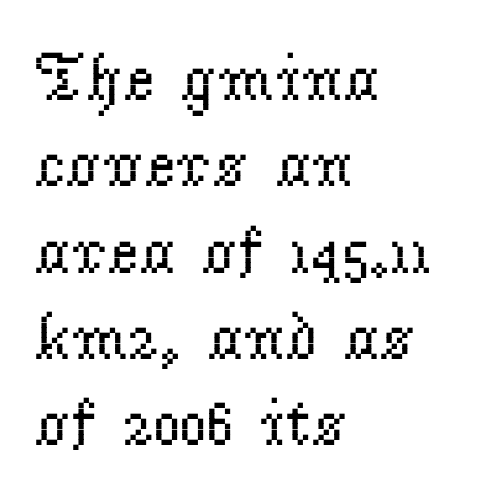
{"serif": "yes", "italic": "no", "bold": "no", "weight": "regular", "width": "normal", "stroke_contrast": "low", "x_height": "small", "monospaced": "no", "underline": "no", "align": "left", "line_spacing": "normal", "line_spacing_ratio": 1.27, "letter_spacing": "normal", "letter_spacing_em": 0.0, "glyph_px": 68}
